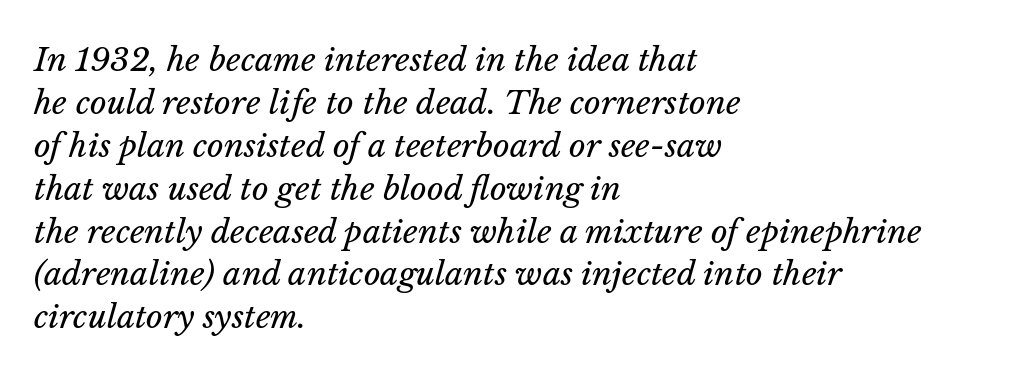
{"italic": "yes", "lean": "right", "slant_degrees": 14, "bold": "no", "weight": "regular", "width": "normal", "stroke_contrast": "low", "x_height": "medium", "monospaced": "no", "underline": "no", "align": "left", "line_spacing": "normal", "line_spacing_ratio": 1.34, "letter_spacing": "normal", "letter_spacing_em": 0.0, "glyph_px": 32}
